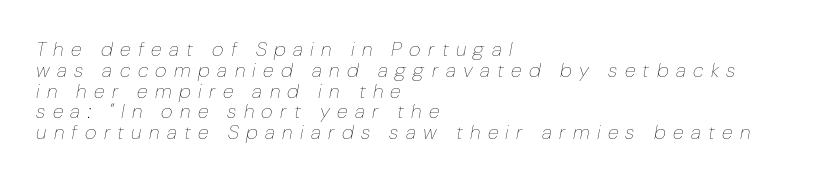
A student would call this left alignment; a typographer would say flush left, rag right. You can tell it's italic because the verticals aren't actually vertical. The passage shown is not underscored anywhere. A typesetter would call this heavily tracked-out type. The strokes are not fattened; the text isn't bold. Rows of type sit shoulder to shoulder in the vertical direction.
